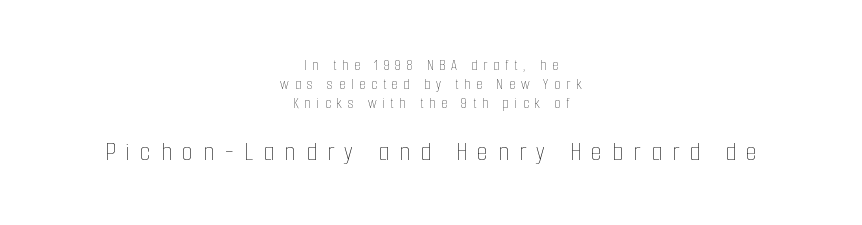
{"italic": "no", "bold": "no", "weight": "thin", "width": "condensed", "stroke_contrast": "low", "x_height": "medium", "monospaced": "no", "underline": "no", "align": "center", "line_spacing_ratio": 1.18, "letter_spacing": "wide", "letter_spacing_em": 0.36, "larger_block": "second", "size_ratio": 1.75, "glyph_px": 28}
